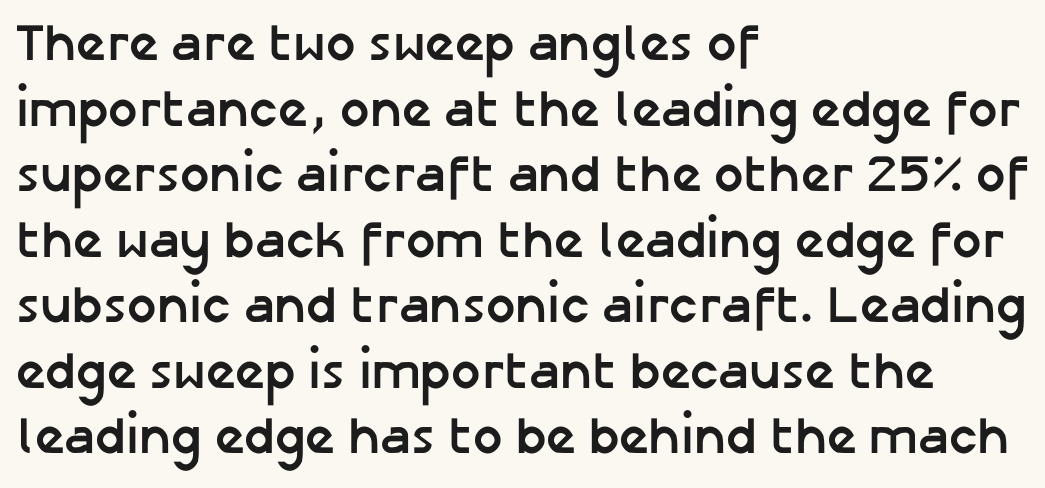
Line spacing here is normal. The glyphs have the mass of a bold cut. Bare-footed words on every line. You can tell it's not italic because the verticals are truly vertical. Classification — sans serif.
